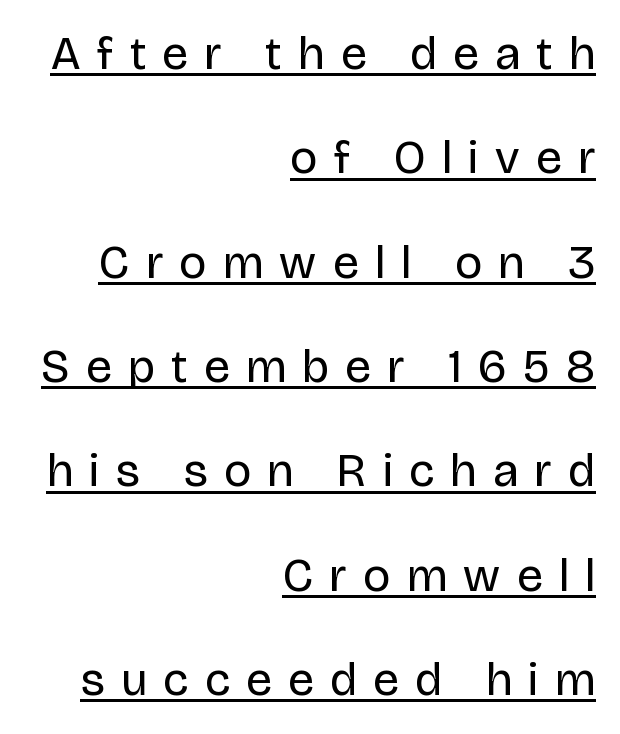
{"serif": "no", "italic": "no", "bold": "no", "weight": "regular", "width": "normal", "stroke_contrast": "low", "x_height": "large", "monospaced": "no", "underline": "yes", "align": "right", "line_spacing": "loose", "line_spacing_ratio": 2.22, "letter_spacing": "wide", "letter_spacing_em": 0.35, "glyph_px": 47}
